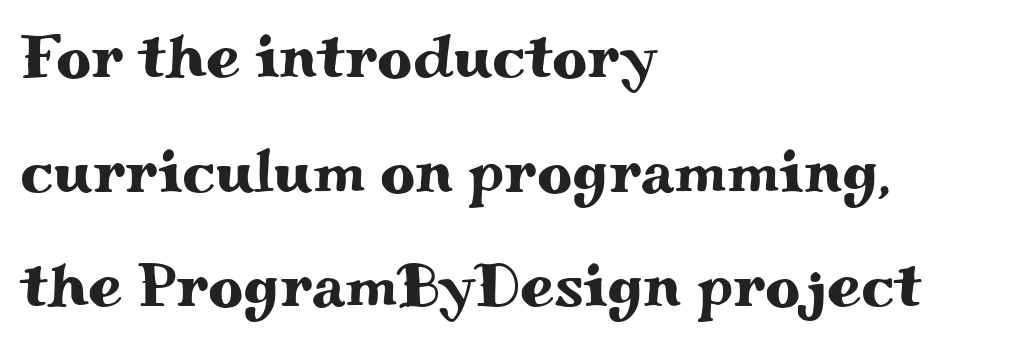
A roman cut, with each character standing at attention. All the whitespace from short lines collects on the right. The characters display serif detailing at their extremities. The passage shown is typed in a proportional face where columns would drift. Is the letter spacing exaggerated? No — it looks like the ordinary default. The passage shown is not underscored anywhere.
